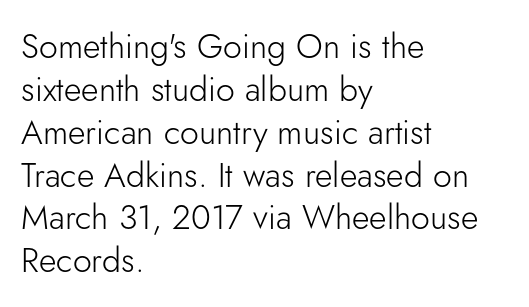
The image shows 34 px light sans-serif type, upright; set left-aligned, normal line spacing (1.26x), normal letter spacing, not underlined; low stroke contrast and a small x-height.
